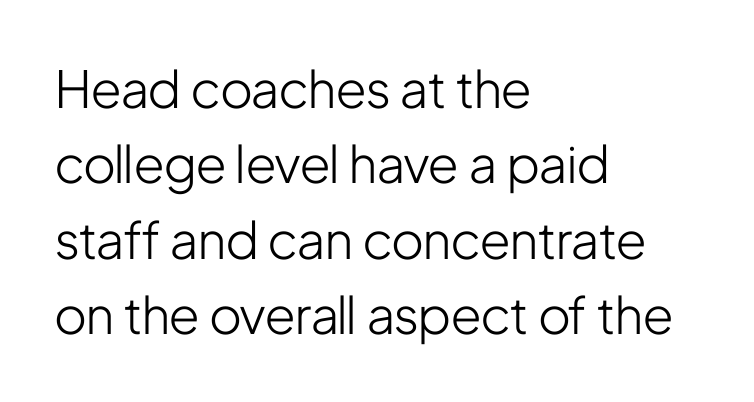
The image shows 51 px light, condensed sans-serif type, upright; set left-aligned, normal line spacing (1.48x), normal letter spacing, not underlined; low stroke contrast and a medium x-height.
